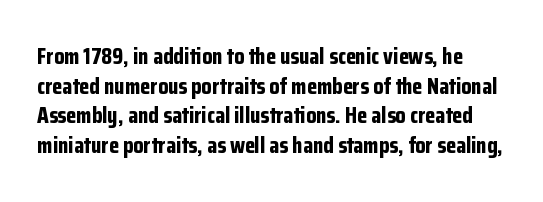
Anything drawn beneath the words? Only blank space. These lines were composed using upright roman letters. In terms of weight, the rendering is a true, heavy bold. Honestly, the row spacing looks completely unremarkable. The gaps between neighbouring characters are ordinary and unremarkable.
